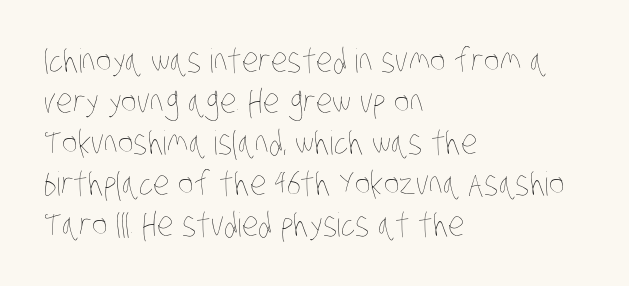
Q: Is the text bold? A: No.
Q: Is the text underlined? A: No.
Q: How is the paragraph aligned? A: Left-aligned.
Q: Is the spacing between letters normal or unusually wide? A: Normal.
Q: Width (condensed, normal, or wide)? A: Condensed.
Q: Stroke contrast? A: Low.
Q: x-height? A: Large.
Q: Monospaced? A: No.
